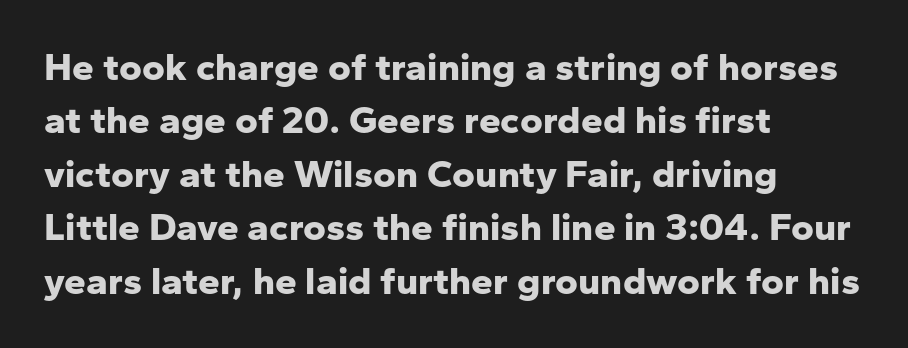
Q: Is the text bold? A: Yes.
Q: Is the text italic (slanted)? A: No, it is upright.
Q: Is the typeface a serif or a sans-serif typeface? A: Sans-serif.
Q: Is the text underlined? A: No.
Q: How is the paragraph aligned? A: Left-aligned.
Q: Is the spacing between letters normal or unusually wide? A: Normal.
Q: Is the spacing between lines tight, normal or loose? A: Normal.
Q: Width (condensed, normal, or wide)? A: Normal.
Q: Stroke contrast? A: Low.
Q: x-height? A: Medium.
Q: Monospaced? A: No.
